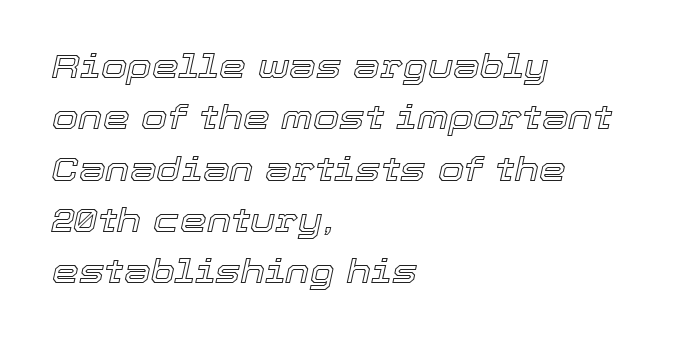
Q: Is the text italic (slanted)? A: Yes, it leans right by about 12 degrees.
Q: Is the text underlined? A: No.
Q: How is the paragraph aligned? A: Left-aligned.
Q: Is the spacing between letters normal or unusually wide? A: Normal.
Q: Is the spacing between lines tight, normal or loose? A: Normal.
Q: Width (condensed, normal, or wide)? A: Normal.
Q: x-height? A: Medium.
Q: Monospaced? A: No.
